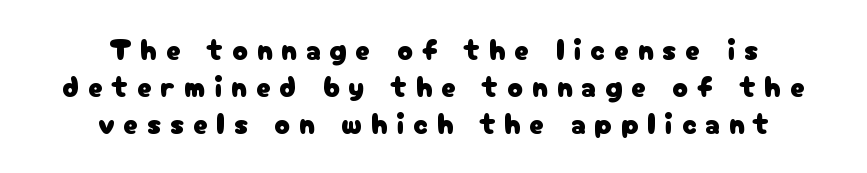
Inter-character spacing is expanded well beyond the font's built-in metrics. Characters remain perfectly vertical along every line. Beneath every word, the page is bare. Regarding serifs, this sample does without them. A typesetter would call this proportional, since set widths differ per character. These lines stack symmetrically, like a column narrowing and widening about its center.
